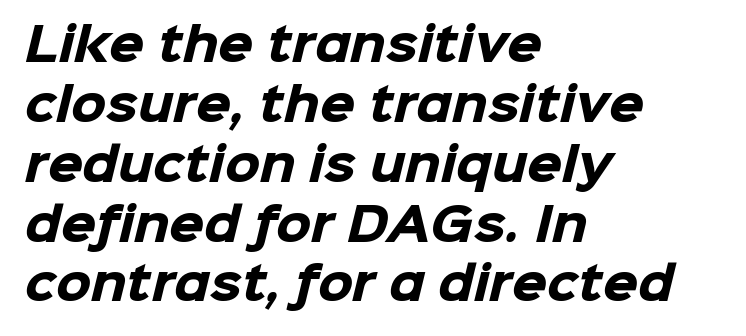
The image shows 45 px heavy sans-serif type; set left-aligned, normal line spacing (1.33x), normal letter spacing, not underlined; low stroke contrast and a medium x-height.
